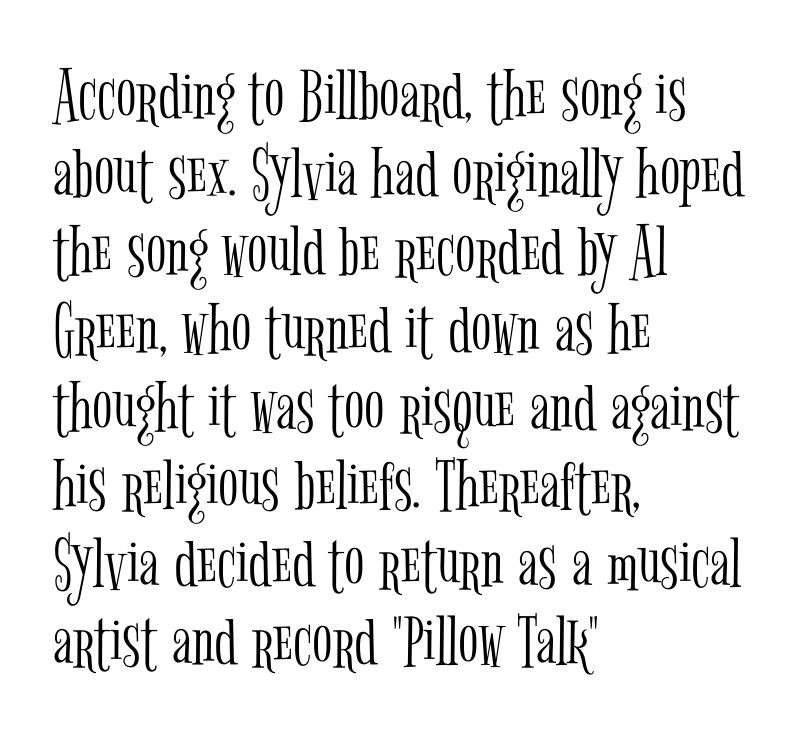
The image shows 75 px light, condensed serif type, upright; set left-aligned, tight line spacing (1.04x), normal letter spacing, not underlined; low stroke contrast and a medium x-height.
